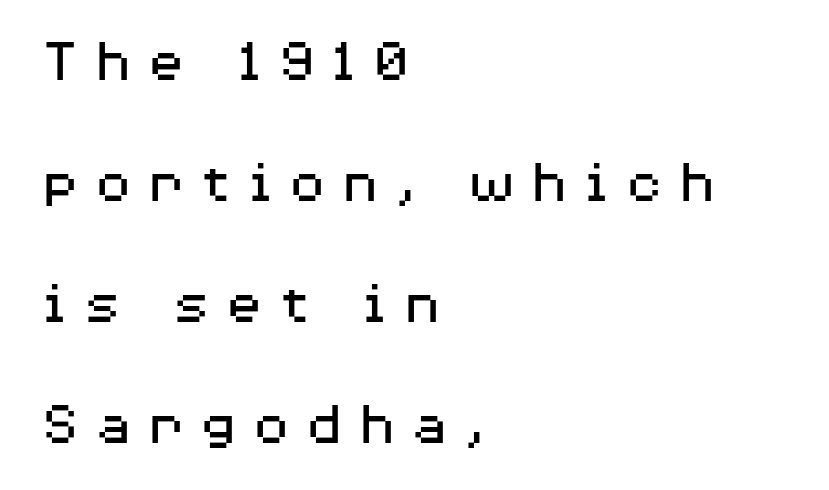
Q: Is the text bold? A: No.
Q: Is the text italic (slanted)? A: No, it is upright.
Q: Is the typeface a serif or a sans-serif typeface? A: Sans-serif.
Q: Is the text underlined? A: No.
Q: How is the paragraph aligned? A: Left-aligned.
Q: Is the spacing between letters normal or unusually wide? A: Unusually wide.
Q: Is the spacing between lines tight, normal or loose? A: Loose.
Q: Width (condensed, normal, or wide)? A: Wide.
Q: Stroke contrast? A: Medium.
Q: x-height? A: Medium.
Q: Monospaced? A: No.
